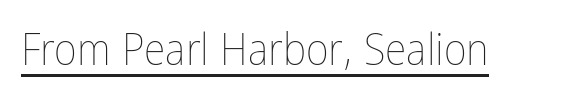
The image shows 44 px thin, condensed type, upright; set normal letter spacing, underlined; low stroke contrast and a medium x-height.
